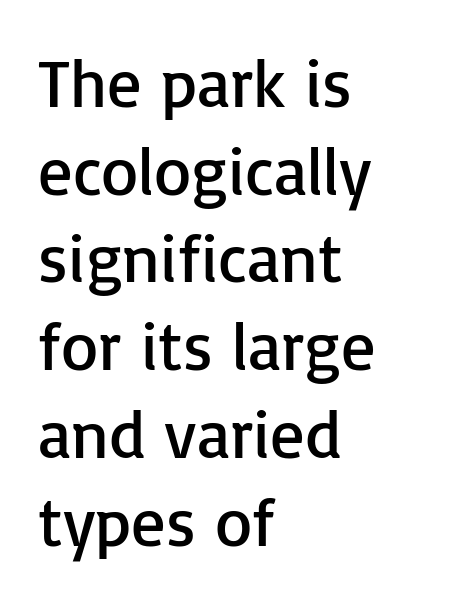
{"serif": "no", "italic": "no", "bold": "no", "weight": "regular", "width": "normal", "stroke_contrast": "low", "x_height": "medium", "monospaced": "no", "underline": "no", "align": "left", "line_spacing": "normal", "line_spacing_ratio": 1.29, "letter_spacing": "normal", "letter_spacing_em": 0.0, "glyph_px": 68}
